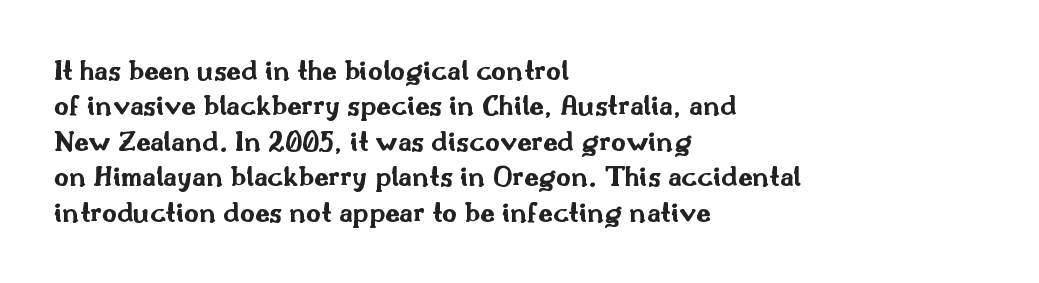
The image shows 29 px bold, wide sans-serif type, upright; set left-aligned, line spacing 1.22x, normal letter spacing, not underlined; medium stroke contrast and a small x-height.
